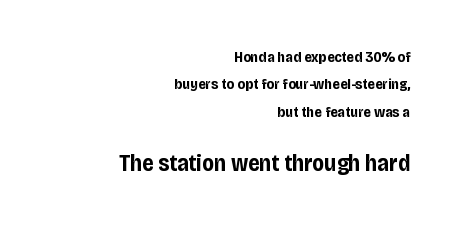
{"italic": "no", "bold": "yes", "underline": "no", "align": "right", "line_spacing_ratio": 1.83, "letter_spacing": "normal", "letter_spacing_em": 0.0, "larger_block": "second", "size_ratio": 1.53, "glyph_px": 23}
